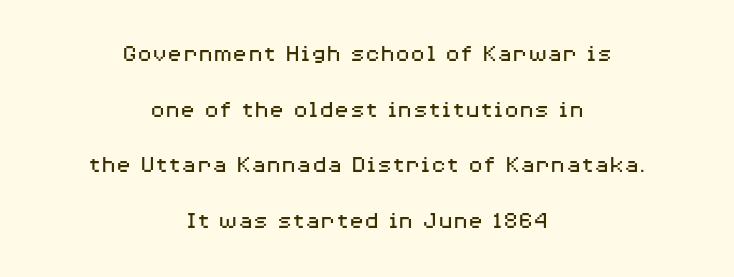
A quiet, ordinary-to-light weight characterises the typeface. The lines are quadded center. Rendered with straight, roman letterforms. No extra tracking has been applied to these lines. Descenders are the only things crossing below the line. Honestly, the rows look like they've been pulled way apart.
